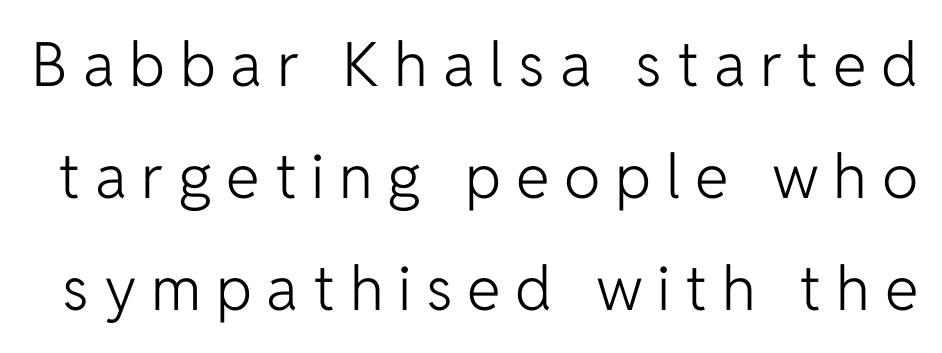
A clean baseline with only descenders dipping below it. A sans-serif font was chosen for this passage. Caption: expanded tracking, letters set apart. You could not count columns in this text — the font is proportionally spaced.
